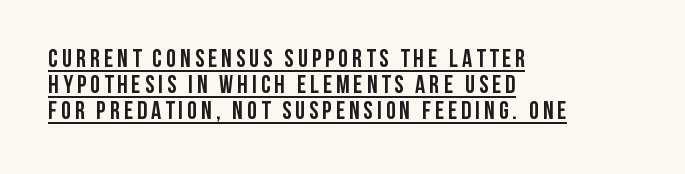
Q: Is the text bold? A: Yes.
Q: Is the text italic (slanted)? A: No, it is upright.
Q: Is the text underlined? A: Yes.
Q: How is the paragraph aligned? A: Left-aligned.
Q: Is the spacing between lines tight, normal or loose? A: Tight.
